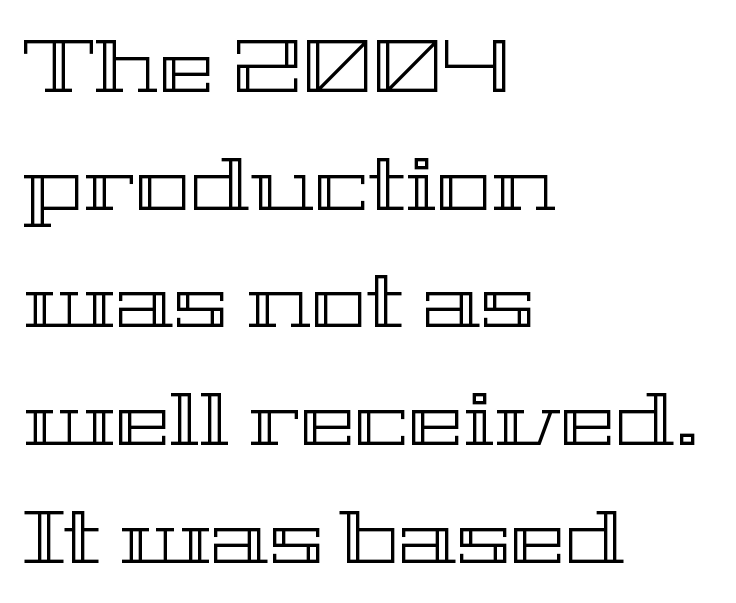
The image shows 74 px wide type, upright; set left-aligned, normal line spacing (1.59x), normal letter spacing, not underlined; a medium x-height.
